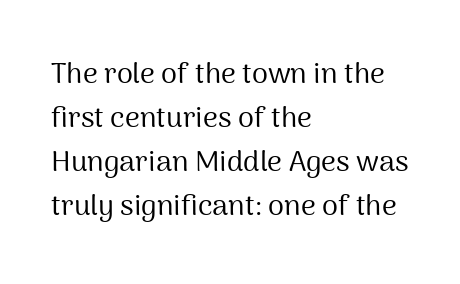
The image shows 29 px regular-weight sans-serif type, upright; set left-aligned, normal line spacing (1.52x), normal letter spacing, not underlined; medium stroke contrast and a medium x-height.
